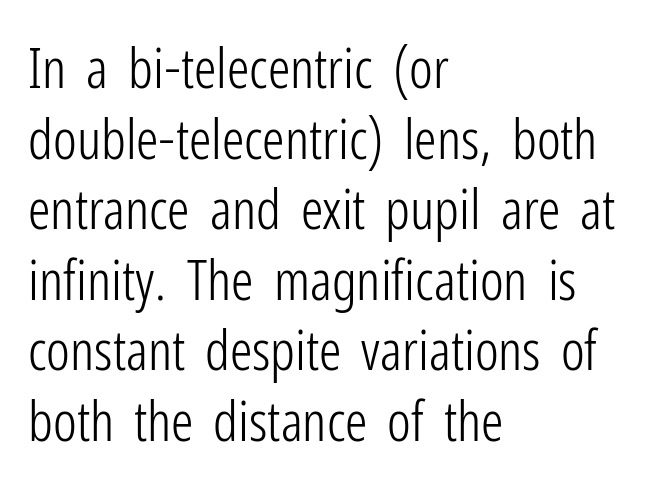
The image shows 56 px light, condensed sans-serif type, upright; set left-aligned, normal line spacing (1.26x), normal letter spacing, not underlined; low stroke contrast and a medium x-height.
